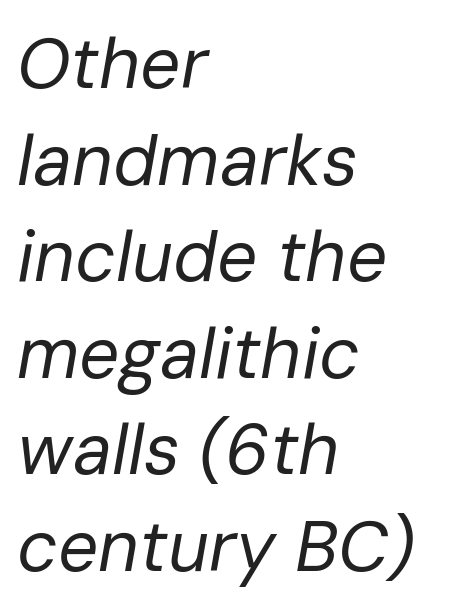
This rendering features lettering with no underline. These lines are rendered in a variable-pitch font. Which margin do the lines hug? The left one — the right edge is uneven. The letters sit at their default tracking, neither squeezed nor spread.
